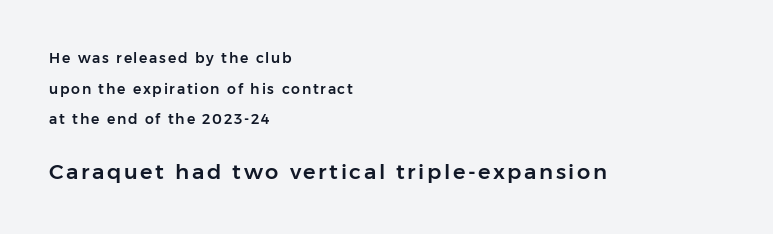
Q: Is the text italic (slanted)? A: No, it is upright.
Q: Is the text underlined? A: No.
Q: How is the paragraph aligned? A: Left-aligned.
Q: Is the spacing between lines tight, normal or loose? A: Loose.
Q: Which block of text is set in a larger size, the first (top) or the second (bottom)? A: The second (bottom) one.
